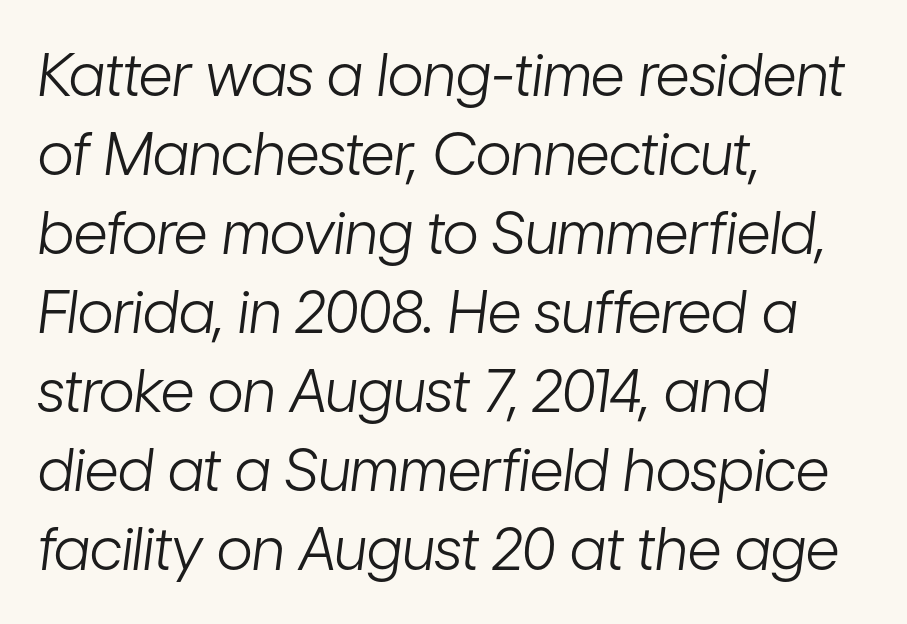
How would I describe the line gaps? Plain and ordinary. The typesetter chose a ragged-right arrangement here. Is the letter spacing exaggerated? No — it looks like the ordinary default. This sample has the flowing, uneven cadence of proportional lettering. Unmarked baselines from the first word to the last. A quiet, ordinary-to-light weight characterises the typeface.
